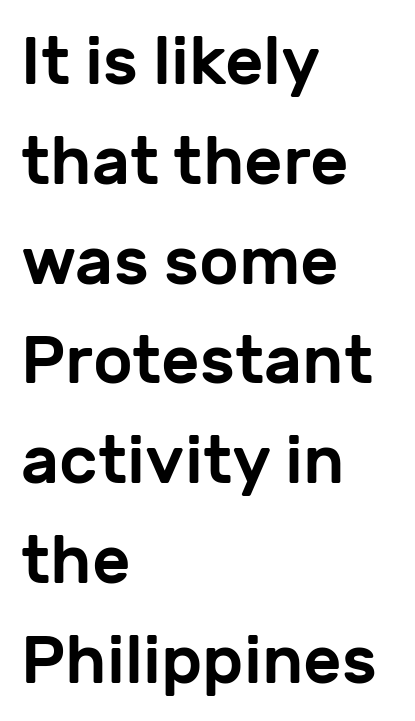
{"serif": "no", "italic": "no", "width": "normal", "stroke_contrast": "low", "x_height": "medium", "monospaced": "no", "underline": "no", "align": "left", "line_spacing": "normal", "line_spacing_ratio": 1.49, "letter_spacing": "normal", "letter_spacing_em": 0.0, "glyph_px": 67}
